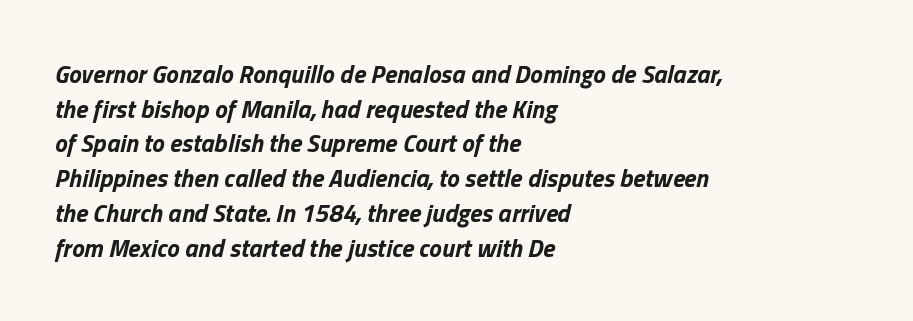
{"italic": "yes", "lean": "right", "slant_degrees": 13, "bold": "yes", "underline": "no", "align": "left", "line_spacing": "normal", "line_spacing_ratio": 1.39, "letter_spacing": "normal", "letter_spacing_em": 0.0, "glyph_px": 25}
